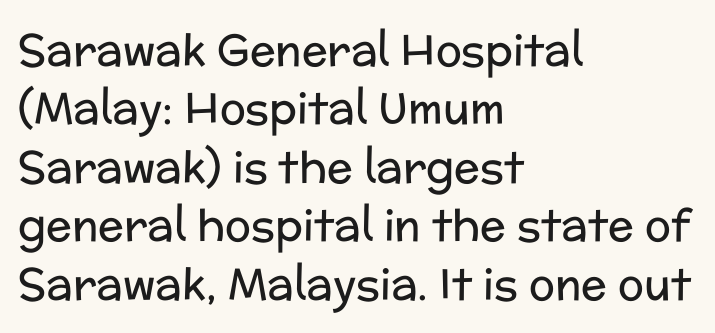
The image shows 43 px regular-weight sans-serif type, upright; set left-aligned, normal line spacing (1.36x), normal letter spacing, not underlined; low stroke contrast and a medium x-height.
